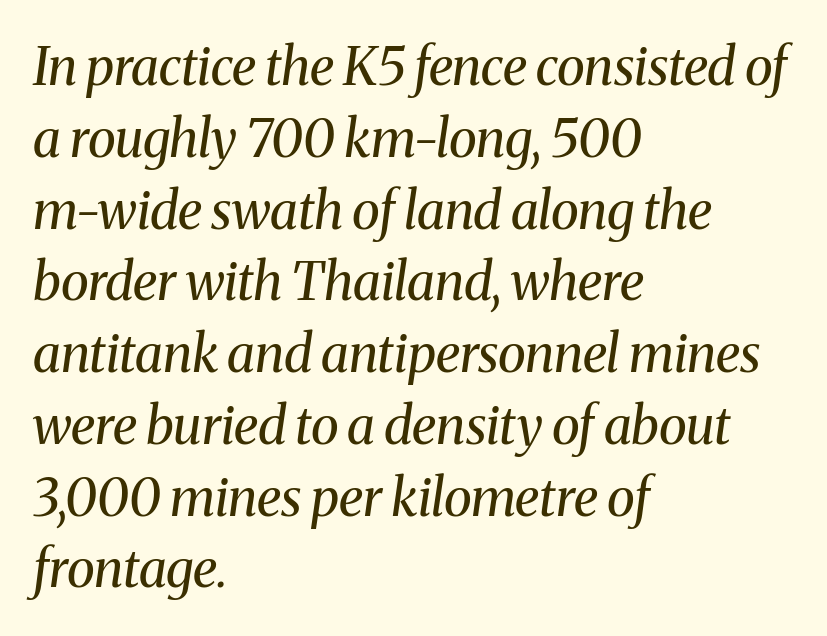
A typesetter would call this proportional, since set widths differ per character. Type style note: has serifs. Vertically, the passage feels balanced, rows spaced as you'd expect. This rendering leaves character spacing at its baseline value. This rendering uses left alignment, leaving the right contour irregular. The baseline area is clear.
